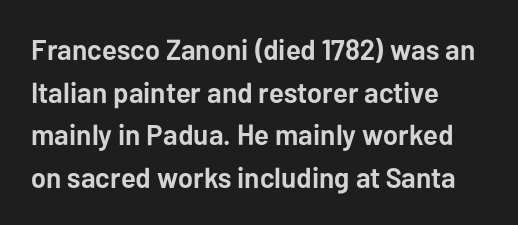
Nothing unusual about the tracking: characters are spaced as the font intends. Is there any slant? The stems are plumb. Plain, unruled lines of type. To sum up the face: it is a sans, with no serifs. Students, observe: this is what conventionally led text looks like. Does the weight exceed regular? Yes, all the way to bold.
